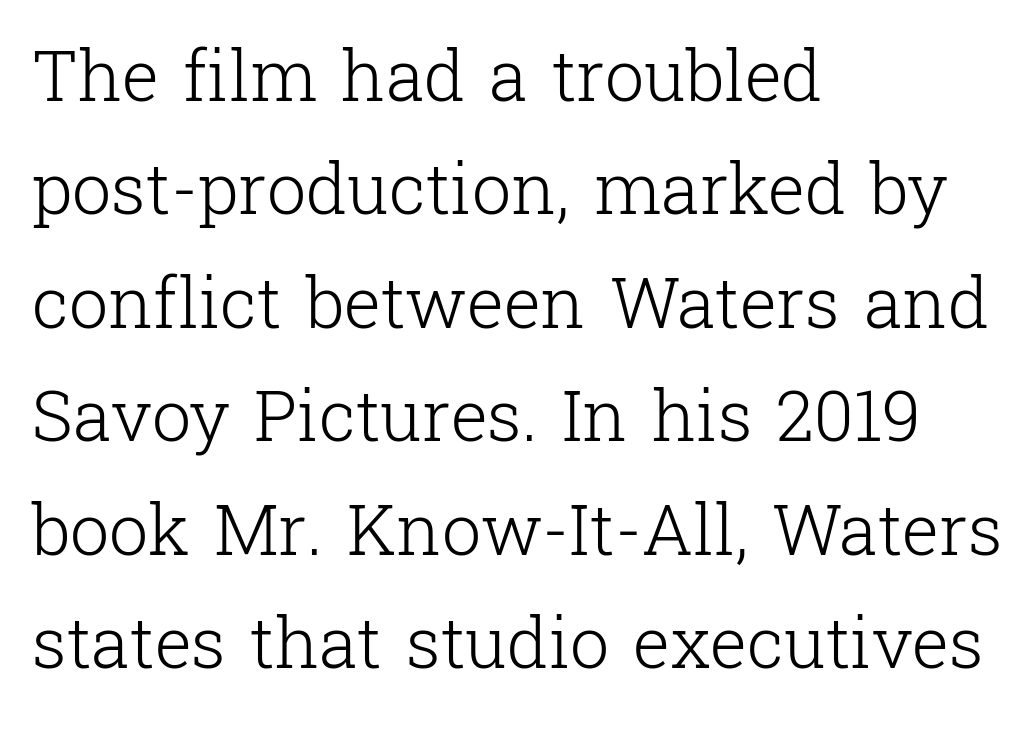
A clean baseline with only descenders dipping below it. Note the varied advance widths — an 'i' is clearly narrower than an 'm'. Each stroke keeps to a modest, everyday thickness or less. Each letter's strokes conclude with small projecting serifs.
